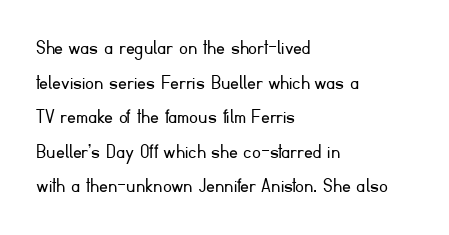
Which margin do the lines hug? The left one — the right edge is uneven. This is roman type, the default non-slanted kind. Summary of vertical rhythm: regular, with standard interline spacing. These glyphs show unthickened strokes, regular width or finer. The rendering keeps characters at their native spacing. The gap between lines stays unmarked.
